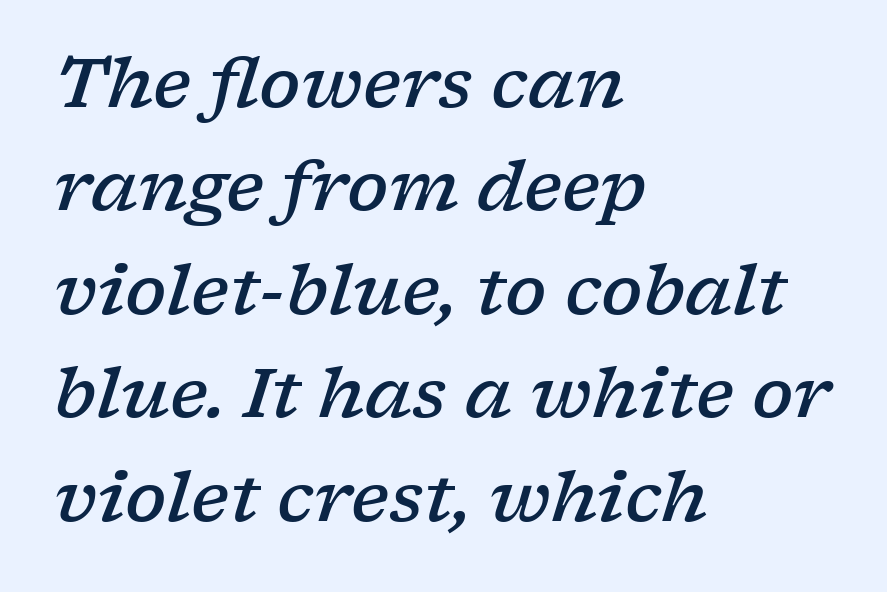
Varying glyph widths throughout — classic text-font behaviour. Emphasis-style slanted type is in use. You could call the tracking neutral — neither tight nor loose. Every letter is mildly thick-stroked: semibold rather than bold. Little horizontal feet cap the strokes, marking this as serif type. Visually the block forms a straight wall on the left and a jagged coastline on the right.
